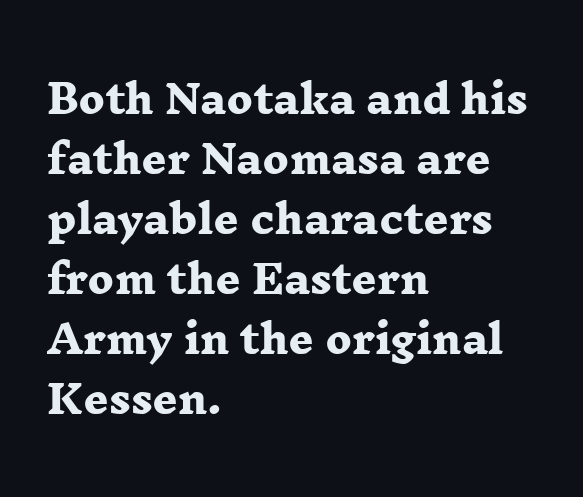
The image shows 39 px heavy, wide serif type; set left-aligned, normal line spacing (1.54x), normal letter spacing, not underlined; low stroke contrast and a medium x-height.
